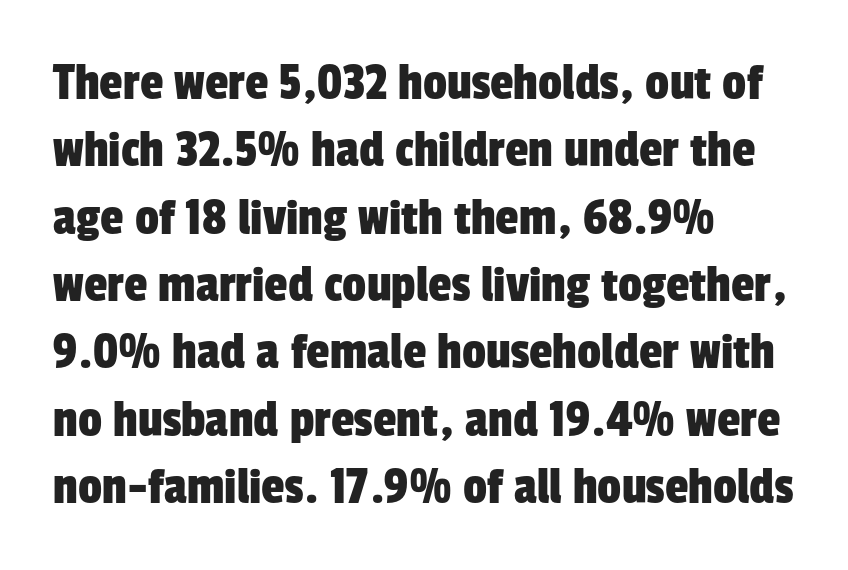
The image shows 53 px condensed sans-serif type; set left-aligned, normal line spacing (1.27x), normal letter spacing, not underlined; low stroke contrast and a medium x-height.
